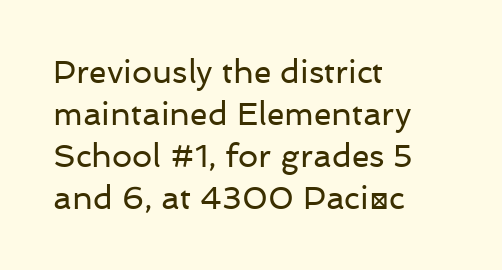
Stroke thickness stays within the range of a standard reading face or lighter. The lines are quadded left. Note the varied advance widths — an 'i' is clearly narrower than an 'm'. A clean baseline with only descenders dipping below it.
